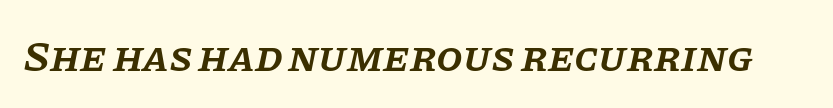
Q: Is the text bold? A: Semi-bold.
Q: Is the text italic (slanted)? A: Yes, it leans right by about 11 degrees.
Q: Is the typeface a serif or a sans-serif typeface? A: Serif.
Q: Is the text underlined? A: No.
Q: Is the spacing between letters normal or unusually wide? A: Normal.
Q: Width (condensed, normal, or wide)? A: Normal.
Q: Stroke contrast? A: Low.
Q: x-height? A: Large.
Q: Monospaced? A: No.
